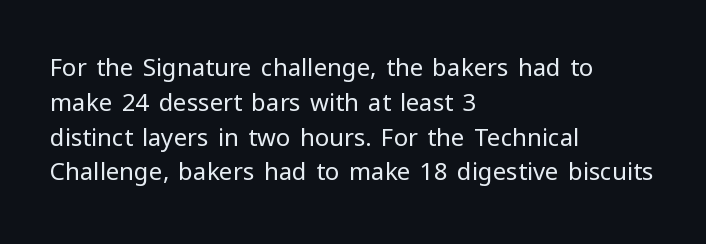
Q: Is the text bold? A: No.
Q: Is the text italic (slanted)? A: No, it is upright.
Q: Is the text underlined? A: No.
Q: How is the paragraph aligned? A: Left-aligned.
Q: Is the spacing between letters normal or unusually wide? A: Normal.
Q: Is the spacing between lines tight, normal or loose? A: Normal.
